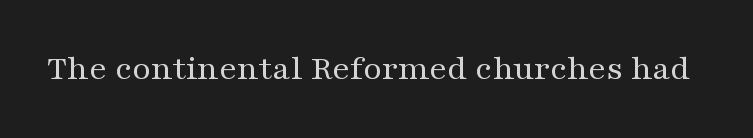
The image shows 36 px regular-weight, wide serif type, upright; set normal letter spacing, not underlined; medium stroke contrast and a medium x-height.
